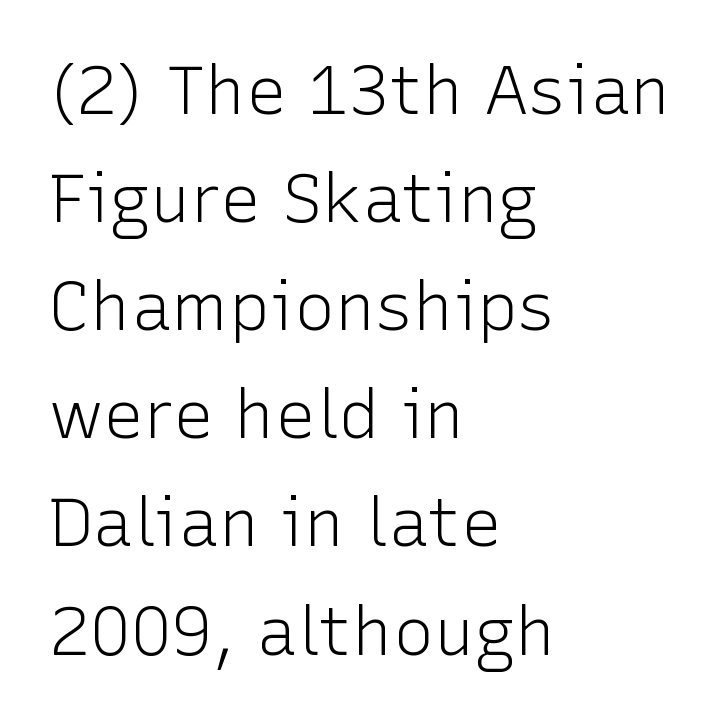
Q: Is the text bold? A: No.
Q: Is the text italic (slanted)? A: No, it is upright.
Q: Is the typeface a serif or a sans-serif typeface? A: Sans-serif.
Q: Is the text underlined? A: No.
Q: How is the paragraph aligned? A: Left-aligned.
Q: Is the spacing between letters normal or unusually wide? A: Normal.
Q: Is the spacing between lines tight, normal or loose? A: Normal.
Q: Width (condensed, normal, or wide)? A: Normal.
Q: Stroke contrast? A: Low.
Q: x-height? A: Medium.
Q: Monospaced? A: No.
